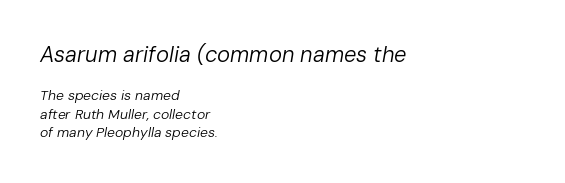
{"italic": "yes", "lean": "right", "slant_degrees": 10, "bold": "no", "underline": "no", "align": "left", "line_spacing": "normal", "line_spacing_ratio": 1.31, "letter_spacing": "normal", "letter_spacing_em": 0.0, "larger_block": "first", "size_ratio": 1.57, "glyph_px": 22}
